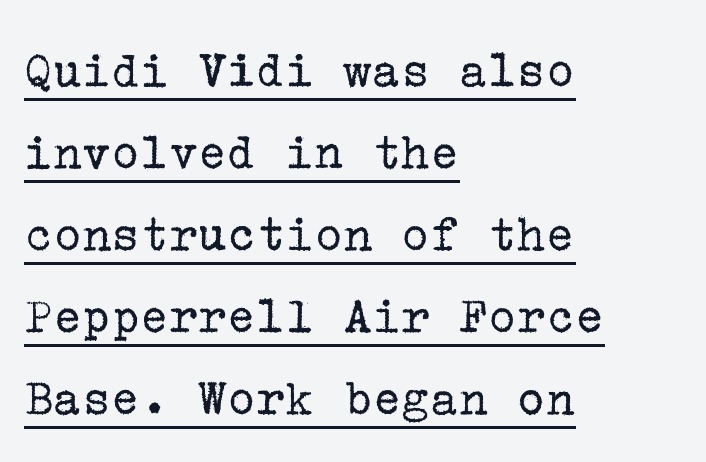
{"serif": "yes", "italic": "no", "bold": "no", "weight": "regular", "width": "normal", "stroke_contrast": "low", "x_height": "medium", "underline": "yes", "align": "left", "line_spacing": "normal", "line_spacing_ratio": 1.52, "letter_spacing": "normal", "letter_spacing_em": 0.0, "glyph_px": 54}
